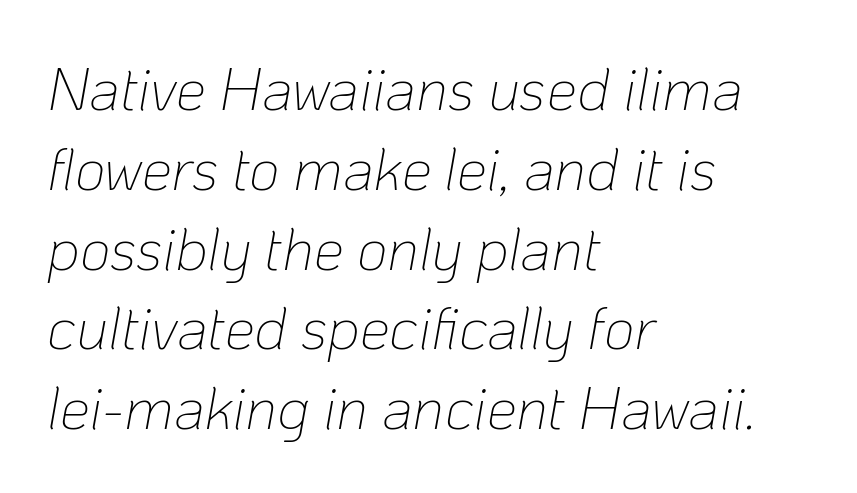
The image shows 60 px thin type, italic (leaning right); set left-aligned, normal line spacing (1.33x), normal letter spacing, not underlined; low stroke contrast and a medium x-height.
